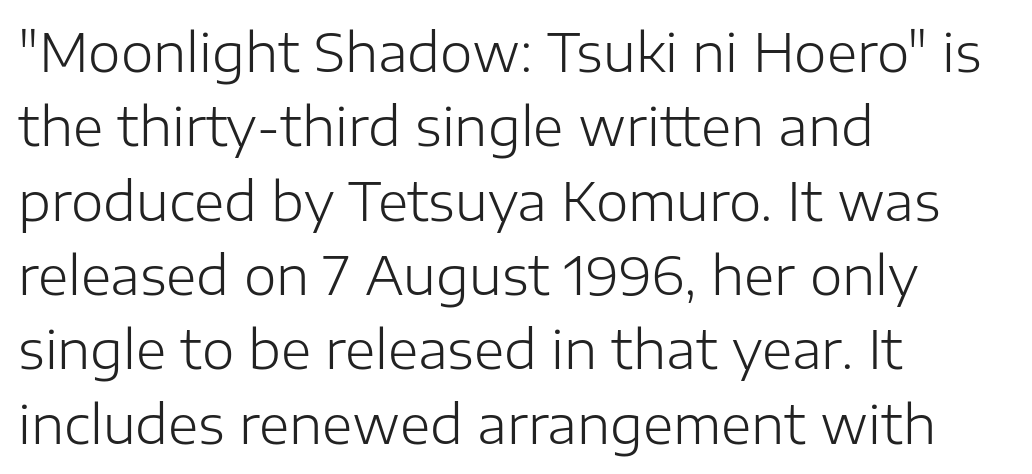
Q: Is the text bold? A: No.
Q: Is the text italic (slanted)? A: No, it is upright.
Q: Is the typeface a serif or a sans-serif typeface? A: Sans-serif.
Q: Is the text underlined? A: No.
Q: How is the paragraph aligned? A: Left-aligned.
Q: Is the spacing between letters normal or unusually wide? A: Normal.
Q: Is the spacing between lines tight, normal or loose? A: Normal.
Q: Width (condensed, normal, or wide)? A: Normal.
Q: Stroke contrast? A: Low.
Q: x-height? A: Medium.
Q: Monospaced? A: No.
